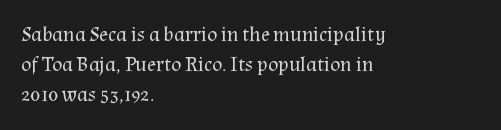
{"italic": "no", "bold": "no", "underline": "no", "align": "left", "line_spacing": "normal", "line_spacing_ratio": 1.42, "letter_spacing": "normal", "letter_spacing_em": 0.0, "glyph_px": 21}
